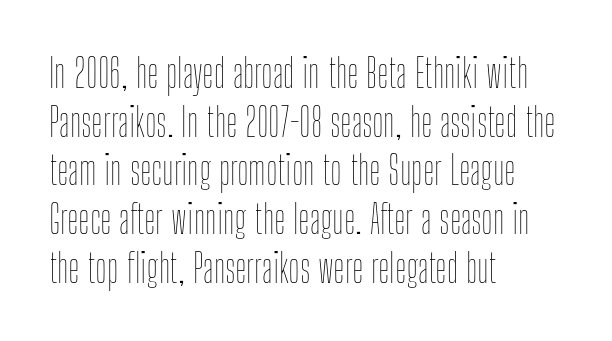
{"italic": "no", "bold": "no", "weight": "thin", "width": "condensed", "stroke_contrast": "low", "x_height": "medium", "monospaced": "no", "underline": "no", "align": "left", "line_spacing": "normal", "line_spacing_ratio": 1.25, "letter_spacing": "normal", "letter_spacing_em": 0.0, "glyph_px": 39}
